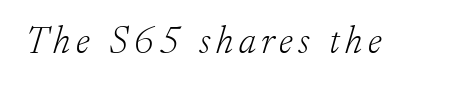
The image shows 38 px light serif type, italic (leaning right); set not underlined; low stroke contrast and a small x-height.
